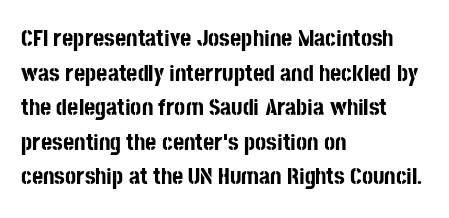
The image shows 24 px bold type, upright; set left-aligned, normal line spacing (1.44x), normal letter spacing, not underlined.
